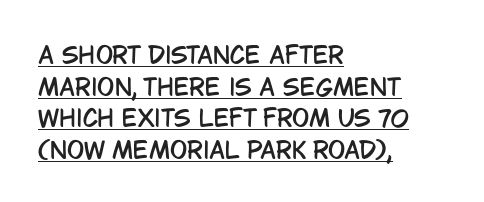
The vertical gap from one line to the next is medium. Notice how a bar underscores the lettering throughout. Tracking value appears to be zero — textbook default spacing. Line starts are locked; line ends wander.
